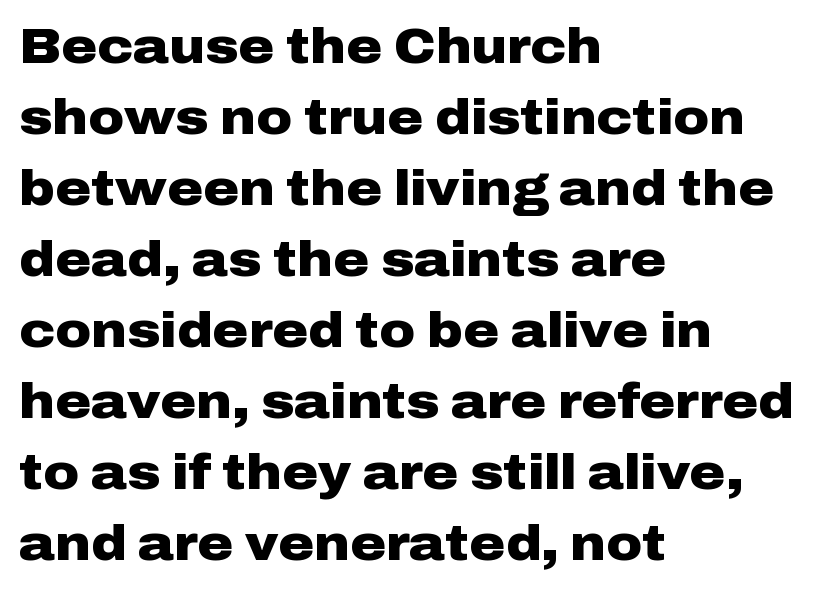
Short note: letters normally spaced. The letters stand straight up with perfectly vertical stems. One-word summary of the alignment: left. What weight is shown? A full bold with thick strokes. Here the designer chose a conventional face with non-uniform glyph widths. Successive baselines arrive at the customary interval.
